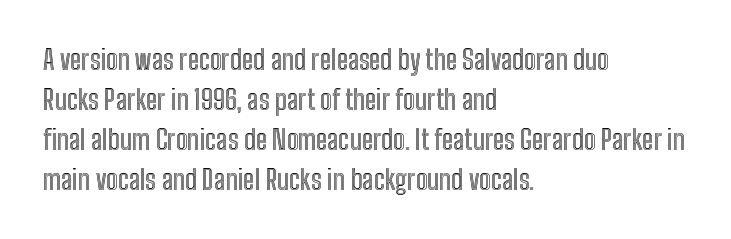
The image shows 27 px text type, upright; set left-aligned, normal line spacing (1.48x), normal letter spacing, not underlined.
